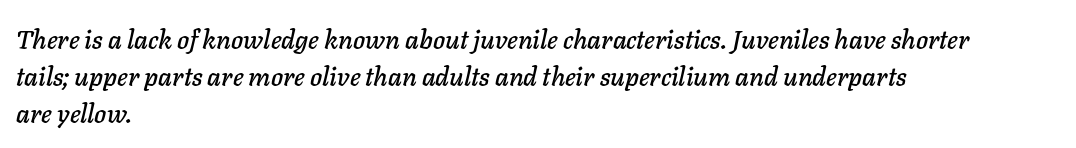
The string is rendered with underlining switched off. Glyph-to-glyph distance matches everyday printed text. Notice how the stems are inclined rather than vertical — that's the hallmark of italics. Caption: multi-line text, flush left, ragged right. Vertically, the passage feels balanced, rows spaced as you'd expect.
